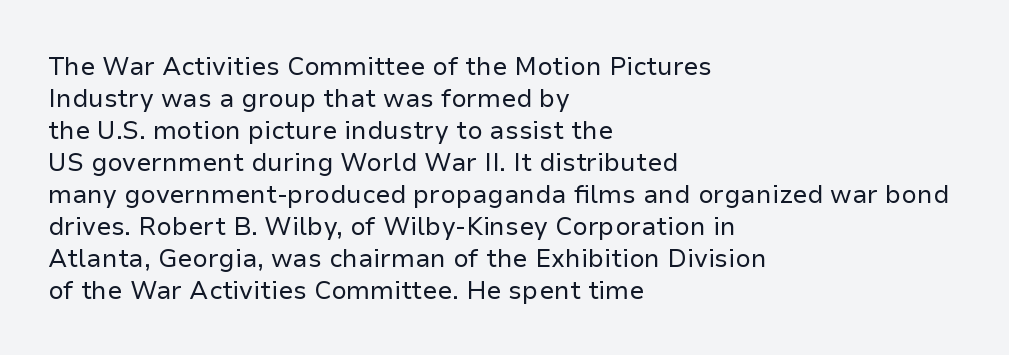
{"italic": "no", "bold": "no", "underline": "no", "align": "left", "line_spacing": "normal", "line_spacing_ratio": 1.28, "letter_spacing": "normal", "letter_spacing_em": 0.0, "glyph_px": 25}
